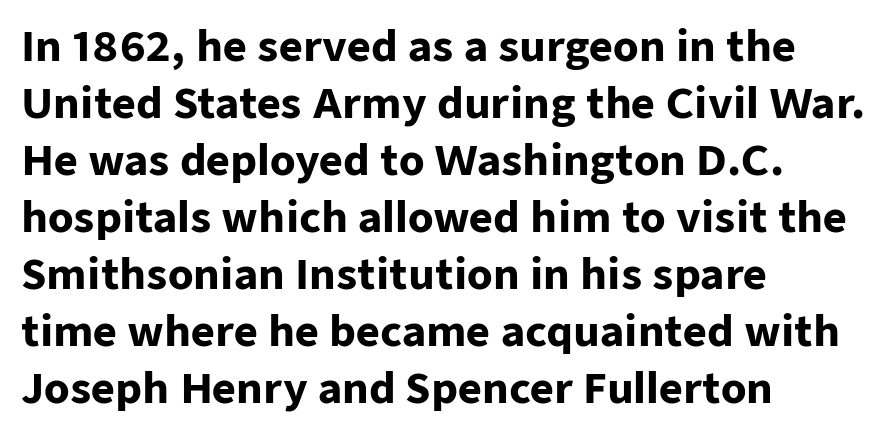
Q: Is the text bold? A: Yes.
Q: Is the text italic (slanted)? A: No, it is upright.
Q: Is the typeface a serif or a sans-serif typeface? A: Sans-serif.
Q: Is the text underlined? A: No.
Q: How is the paragraph aligned? A: Left-aligned.
Q: Is the spacing between letters normal or unusually wide? A: Normal.
Q: Is the spacing between lines tight, normal or loose? A: Normal.
Q: Width (condensed, normal, or wide)? A: Normal.
Q: Stroke contrast? A: Low.
Q: x-height? A: Medium.
Q: Monospaced? A: No.
